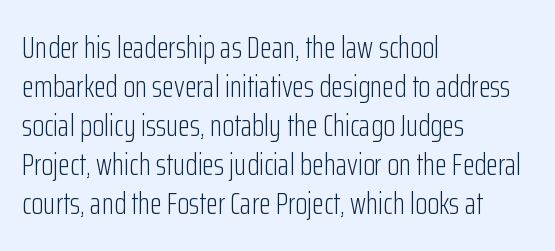
Q: Is the text bold? A: No.
Q: Is the text italic (slanted)? A: No, it is upright.
Q: Is the typeface a serif or a sans-serif typeface? A: Sans-serif.
Q: Is the text underlined? A: No.
Q: How is the paragraph aligned? A: Left-aligned.
Q: Is the spacing between letters normal or unusually wide? A: Normal.
Q: Is the spacing between lines tight, normal or loose? A: Normal.
Q: Width (condensed, normal, or wide)? A: Condensed.
Q: Stroke contrast? A: Low.
Q: x-height? A: Medium.
Q: Monospaced? A: No.
